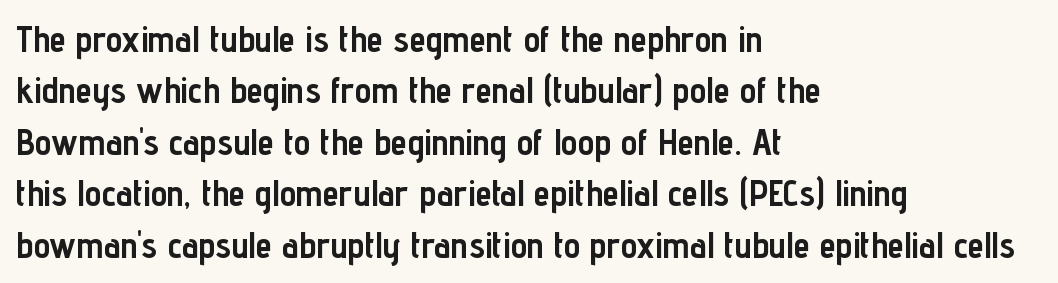
Each word holds together tightly as a unit, with standard inter-letter gaps. No feet cap the strokes, marking this as sans-serif type. Layout note: lines flush left. Honestly, the row spacing looks completely unremarkable. Bare-footed words on every line.
